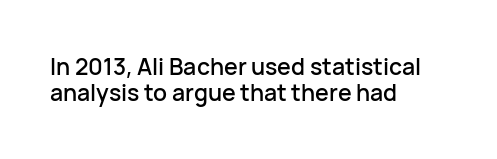
Default kerning and tracking; the words read as compact shapes. Cramped leading. In CSS terms this would be text-align: left. The lettering holds an erect, upright posture throughout. Honestly, there is no underline to notice here at all.
